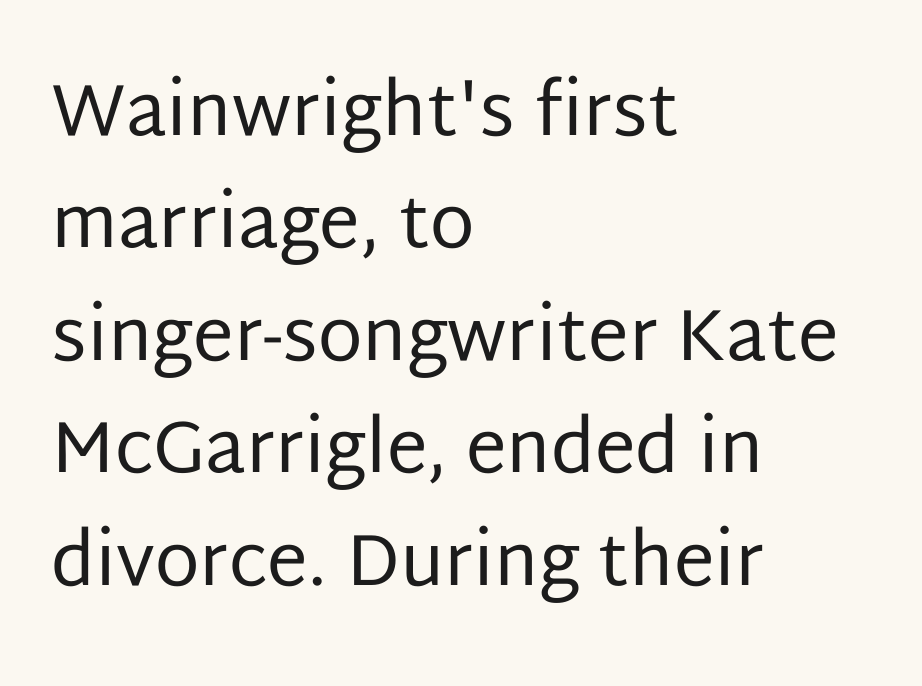
Q: Is the text bold? A: No.
Q: Is the text italic (slanted)? A: No, it is upright.
Q: Is the typeface a serif or a sans-serif typeface? A: Sans-serif.
Q: Is the text underlined? A: No.
Q: How is the paragraph aligned? A: Left-aligned.
Q: Is the spacing between letters normal or unusually wide? A: Normal.
Q: Is the spacing between lines tight, normal or loose? A: Normal.
Q: Width (condensed, normal, or wide)? A: Normal.
Q: Stroke contrast? A: Low.
Q: x-height? A: Large.
Q: Monospaced? A: No.
